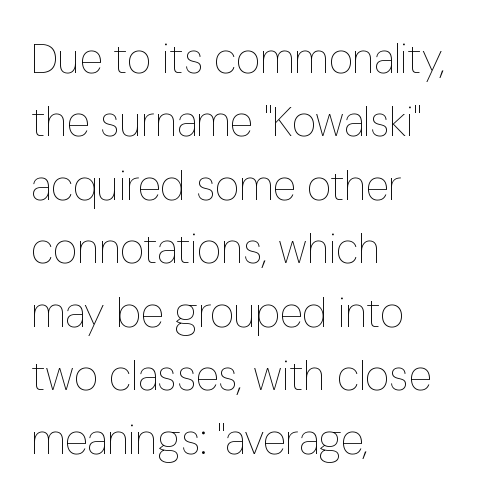
{"italic": "no", "bold": "no", "weight": "thin", "width": "condensed", "stroke_contrast": "low", "x_height": "medium", "monospaced": "no", "underline": "no", "align": "left", "line_spacing": "normal", "line_spacing_ratio": 1.51, "letter_spacing": "normal", "letter_spacing_em": 0.0, "glyph_px": 42}
